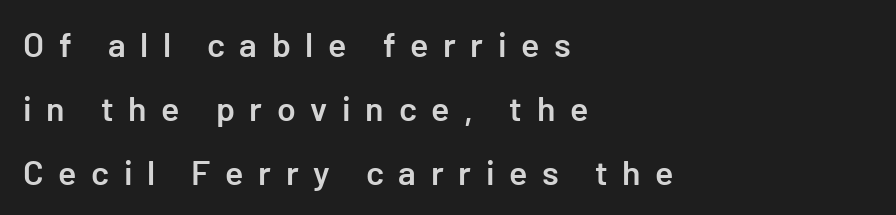
{"serif": "no", "italic": "no", "bold": "semi", "weight": "semibold", "width": "normal", "stroke_contrast": "low", "x_height": "medium", "underline": "no", "align": "left", "line_spacing_ratio": 1.88, "letter_spacing": "wide", "letter_spacing_em": 0.43, "glyph_px": 34}
